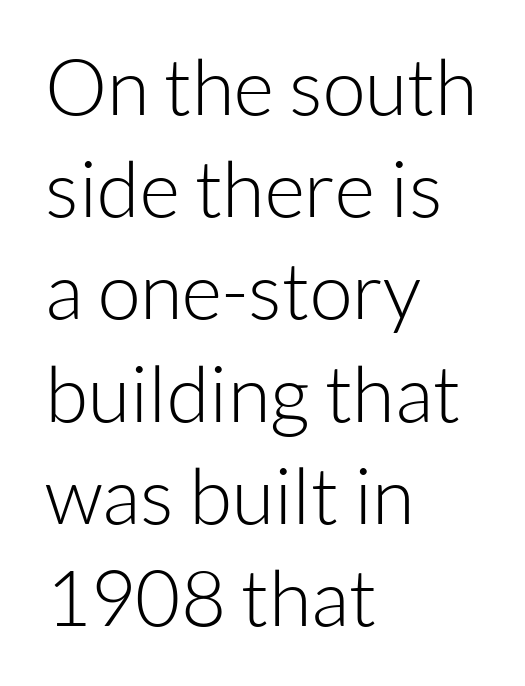
{"serif": "no", "italic": "no", "bold": "no", "weight": "light", "width": "normal", "stroke_contrast": "low", "x_height": "medium", "monospaced": "no", "underline": "no", "align": "left", "line_spacing": "normal", "line_spacing_ratio": 1.31, "letter_spacing": "normal", "letter_spacing_em": 0.0, "glyph_px": 78}
